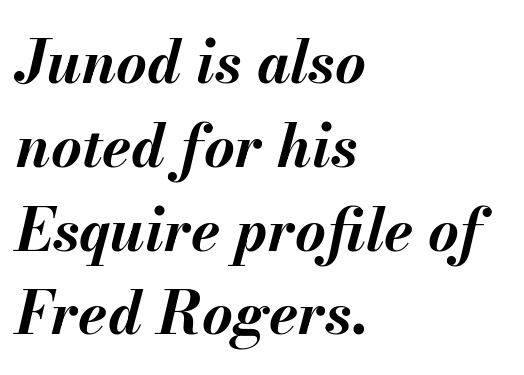
Q: Is the text bold? A: Yes.
Q: Is the text italic (slanted)? A: Yes, it leans right by about 13 degrees.
Q: Is the text underlined? A: No.
Q: How is the paragraph aligned? A: Left-aligned.
Q: Is the spacing between letters normal or unusually wide? A: Normal.
Q: Is the spacing between lines tight, normal or loose? A: Normal.
Q: Width (condensed, normal, or wide)? A: Normal.
Q: Stroke contrast? A: Medium.
Q: x-height? A: Small.
Q: Monospaced? A: No.
